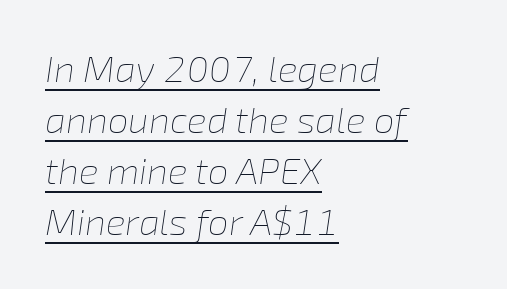
The lines are quadded left. This block has exactly the height ordinary leading produces. Stems and bowls with no extra thickness — not bold. Between one letter and the next there's only the usual sliver of space. Is this a fixed-width face? No — the glyphs have proportional, varying widths. Compared with ordinary roman type, these characters are visibly tilted.
